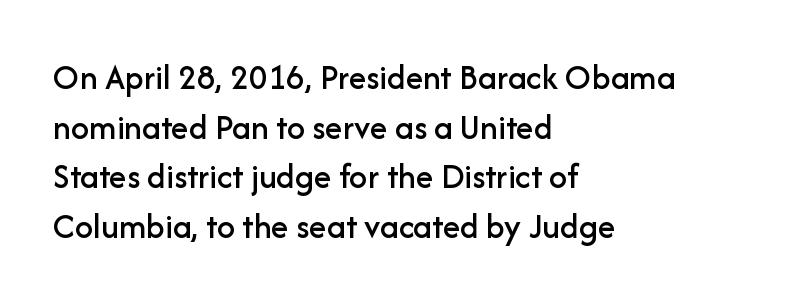
Font category for this specimen: sans-serif. What stands out about the letter spacing? Nothing — it is the standard amount. Proportional: the letters do not fall into vertical columns. The leading is moderate, giving the passage an even texture. The letters stand straight up with perfectly vertical stems.
